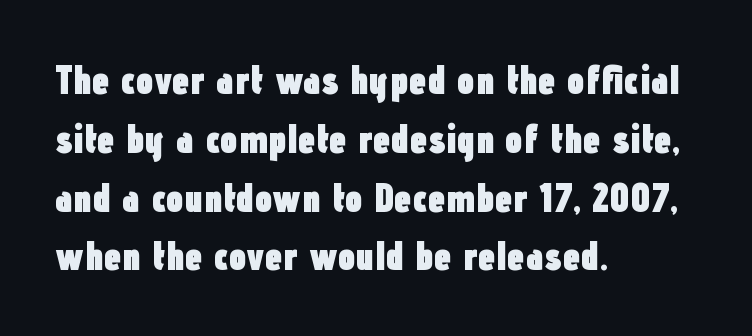
Q: Is the text bold? A: Yes.
Q: Is the text italic (slanted)? A: No, it is upright.
Q: Is the typeface a serif or a sans-serif typeface? A: Sans-serif.
Q: Is the text underlined? A: No.
Q: How is the paragraph aligned? A: Left-aligned.
Q: Is the spacing between letters normal or unusually wide? A: Normal.
Q: Is the spacing between lines tight, normal or loose? A: Normal.
Q: Width (condensed, normal, or wide)? A: Condensed.
Q: Stroke contrast? A: Low.
Q: x-height? A: Medium.
Q: Monospaced? A: No.
